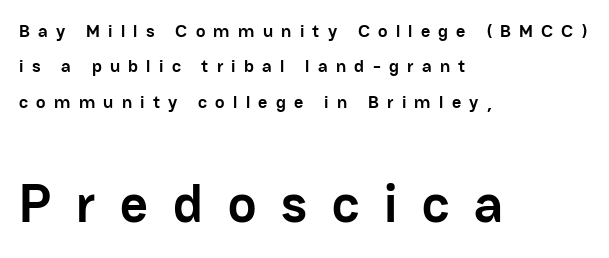
{"serif": "no", "italic": "no", "bold": "yes", "weight": "semibold", "width": "normal", "stroke_contrast": "low", "x_height": "medium", "monospaced": "no", "underline": "no", "align": "left", "line_spacing": "loose", "line_spacing_ratio": 1.96, "letter_spacing": "wide", "letter_spacing_em": 0.46, "larger_block": "second", "size_ratio": 3.0, "glyph_px": 54}
